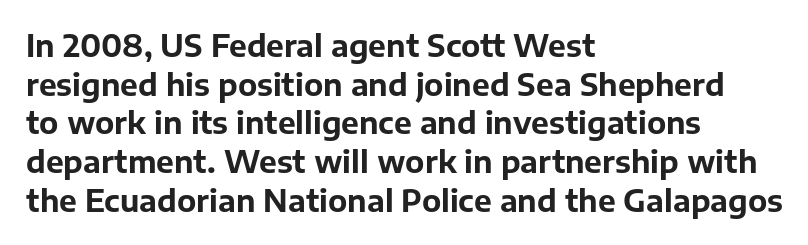
The rows are spaced the way most documents space them. Character widths vary here, with narrow letters taking less room than wide ones. Italic: no, the glyphs are upright roman. The passage shown has conventional tracking throughout.
